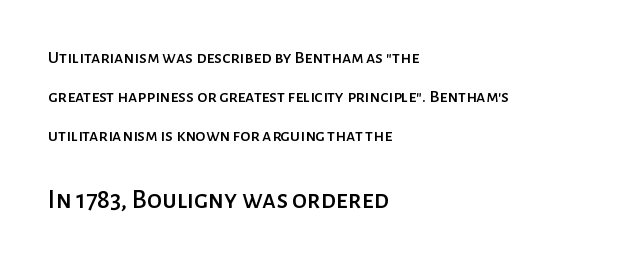
The image shows 27 px text type, upright; set left-aligned, loose line spacing (2.16x), normal letter spacing, not underlined; the second (bottom) block is 1.5x larger.
